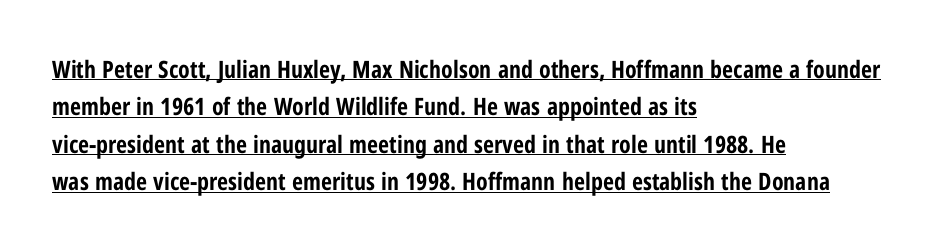
Look at the tracking — it's just the regular setting, nothing added. Every row of glyphs begins at an identical x-position on the left. Plenty of ink on the page — the face is bold. Summary of vertical rhythm: regular, with standard interline spacing.
